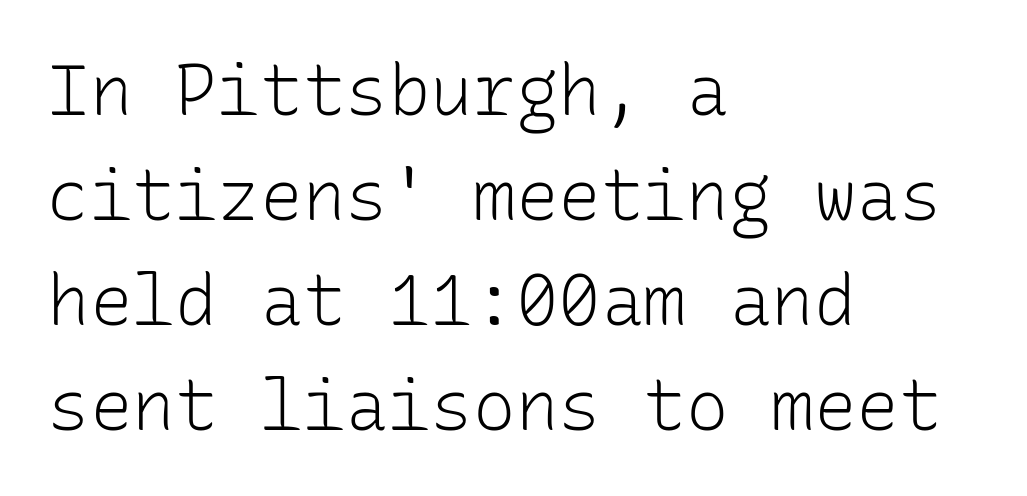
{"serif": "no", "italic": "no", "bold": "no", "weight": "light", "width": "normal", "stroke_contrast": "low", "x_height": "medium", "monospaced": "yes", "underline": "no", "align": "left", "line_spacing": "normal", "line_spacing_ratio": 1.48, "letter_spacing": "normal", "letter_spacing_em": 0.0, "glyph_px": 71}
